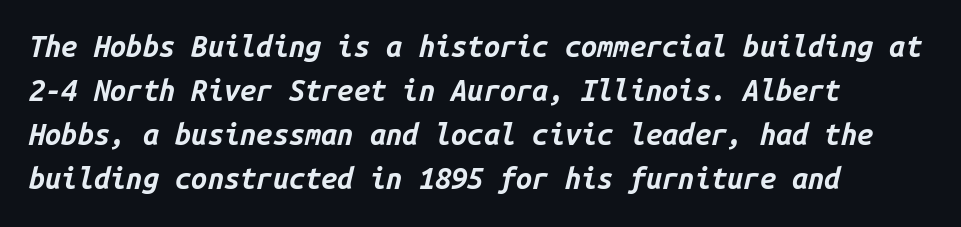
{"italic": "yes", "lean": "right", "slant_degrees": 14, "bold": "yes", "weight": "bold", "width": "normal", "stroke_contrast": "low", "x_height": "medium", "monospaced": "yes", "underline": "no", "align": "left", "line_spacing": "normal", "line_spacing_ratio": 1.52, "letter_spacing": "normal", "letter_spacing_em": 0.0, "glyph_px": 29}
